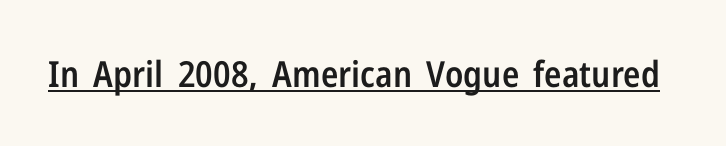
Q: Is the text bold? A: Semi-bold.
Q: Is the text italic (slanted)? A: No, it is upright.
Q: Is the typeface a serif or a sans-serif typeface? A: Sans-serif.
Q: Is the text underlined? A: Yes.
Q: Is the spacing between letters normal or unusually wide? A: Normal.
Q: Width (condensed, normal, or wide)? A: Condensed.
Q: Stroke contrast? A: Low.
Q: x-height? A: Medium.
Q: Monospaced? A: No.
